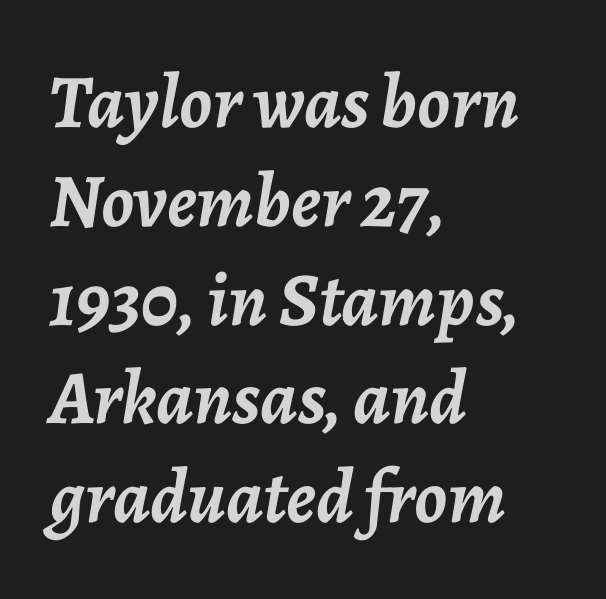
The image shows 76 px semibold type, italic (leaning right); set left-aligned, normal line spacing (1.3x), normal letter spacing, not underlined; low stroke contrast and a medium x-height.
